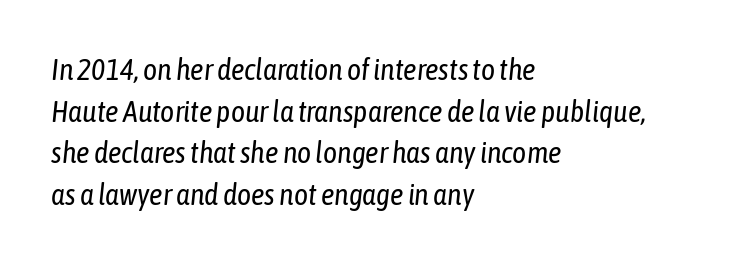
The image shows 30 px regular-weight, condensed type, italic (leaning right); set left-aligned, normal line spacing (1.39x), normal letter spacing, not underlined; low stroke contrast and a medium x-height.
